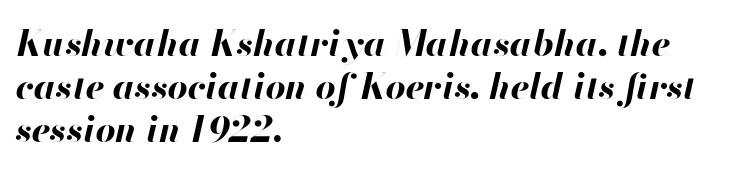
Q: Is the text bold? A: Yes.
Q: Is the text italic (slanted)? A: Yes, it leans right by about 13 degrees.
Q: Is the text underlined? A: No.
Q: How is the paragraph aligned? A: Left-aligned.
Q: Is the spacing between letters normal or unusually wide? A: Normal.
Q: Width (condensed, normal, or wide)? A: Normal.
Q: Stroke contrast? A: High.
Q: x-height? A: Small.
Q: Monospaced? A: No.
